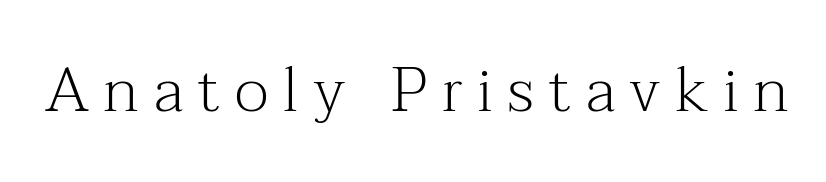
Small tapered or slab feet sit at the stroke ends, so this counts as serif. Posture: straight, roman, zero tilt. Summary of weight: not heavy and not bold. Varying glyph widths throughout — classic text-font behaviour.
